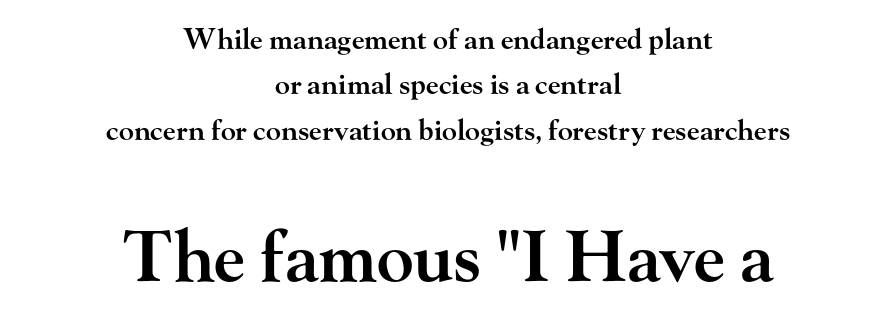
Q: Is the text bold? A: Semi-bold.
Q: Is the text italic (slanted)? A: No, it is upright.
Q: Is the typeface a serif or a sans-serif typeface? A: Serif.
Q: Is the text underlined? A: No.
Q: How is the paragraph aligned? A: Centered.
Q: Is the spacing between letters normal or unusually wide? A: Normal.
Q: Is the spacing between lines tight, normal or loose? A: Normal.
Q: Which block of text is set in a larger size, the first (top) or the second (bottom)? A: The second (bottom) one.
Q: Width (condensed, normal, or wide)? A: Wide.
Q: Stroke contrast? A: High.
Q: x-height? A: Small.
Q: Monospaced? A: No.
